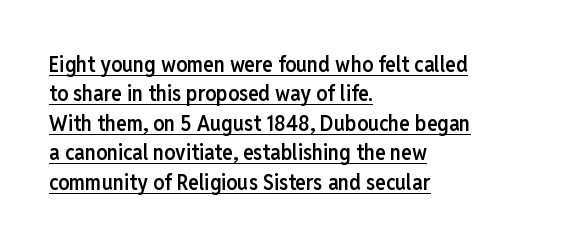
{"italic": "no", "bold": "semi", "underline": "yes", "align": "left", "line_spacing": "normal", "line_spacing_ratio": 1.34, "letter_spacing": "normal", "letter_spacing_em": 0.0, "glyph_px": 22}
